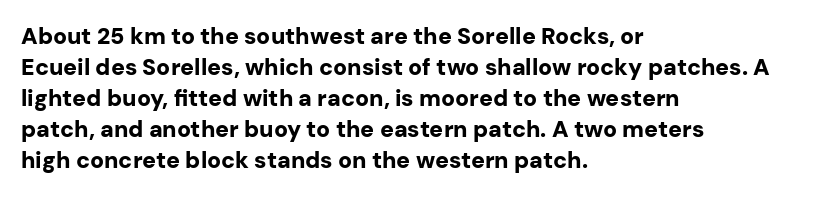
{"italic": "no", "bold": "yes", "underline": "no", "align": "left", "line_spacing": "normal", "line_spacing_ratio": 1.35, "letter_spacing": "normal", "letter_spacing_em": 0.0, "glyph_px": 23}
